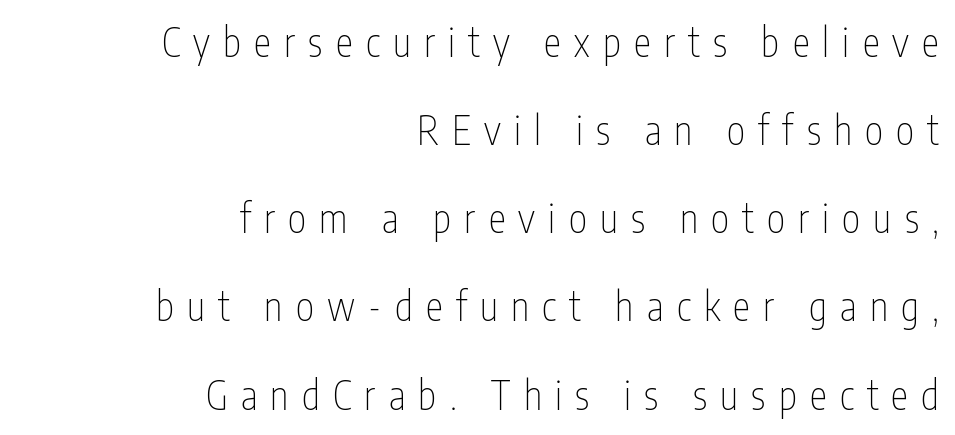
{"serif": "no", "italic": "no", "bold": "no", "weight": "thin", "width": "condensed", "stroke_contrast": "low", "x_height": "medium", "monospaced": "no", "underline": "no", "align": "right", "line_spacing": "loose", "line_spacing_ratio": 2.26, "letter_spacing": "wide", "letter_spacing_em": 0.34, "glyph_px": 39}
